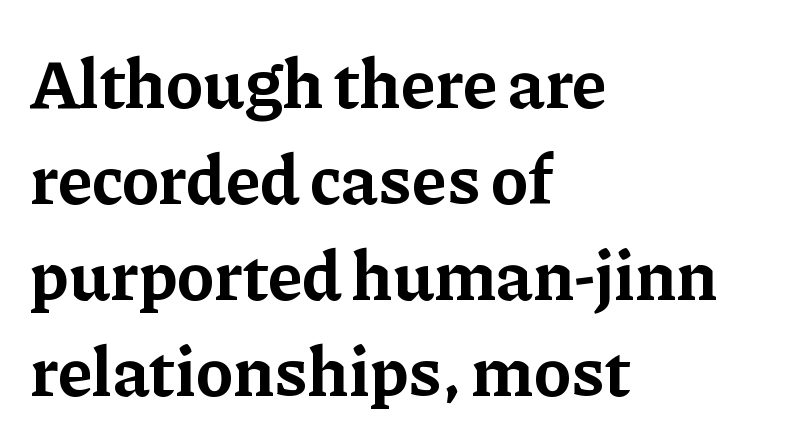
{"serif": "yes", "italic": "no", "bold": "yes", "weight": "bold", "width": "normal", "stroke_contrast": "low", "x_height": "medium", "monospaced": "no", "underline": "no", "align": "left", "line_spacing": "normal", "line_spacing_ratio": 1.37, "letter_spacing": "normal", "letter_spacing_em": 0.0, "glyph_px": 70}
